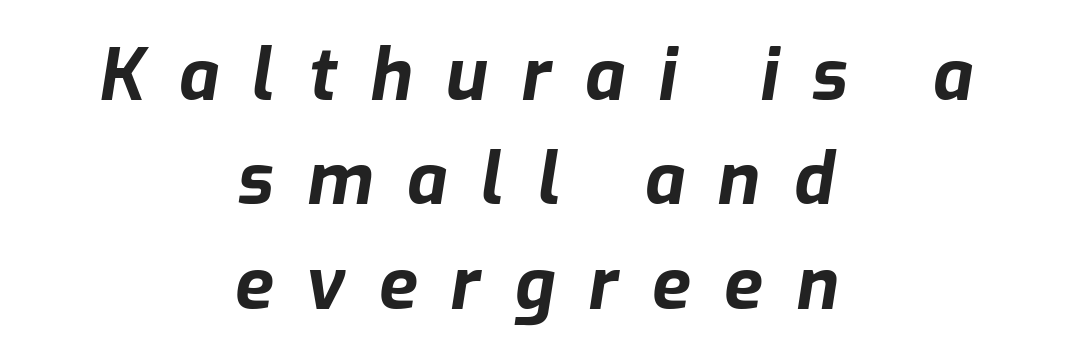
Q: Is the text bold? A: Yes.
Q: Is the text italic (slanted)? A: Yes, it leans right by about 9 degrees.
Q: Is the text underlined? A: No.
Q: How is the paragraph aligned? A: Centered.
Q: Is the spacing between letters normal or unusually wide? A: Unusually wide.
Q: Is the spacing between lines tight, normal or loose? A: Normal.
Q: Width (condensed, normal, or wide)? A: Normal.
Q: Stroke contrast? A: Low.
Q: x-height? A: Medium.
Q: Monospaced? A: No.
